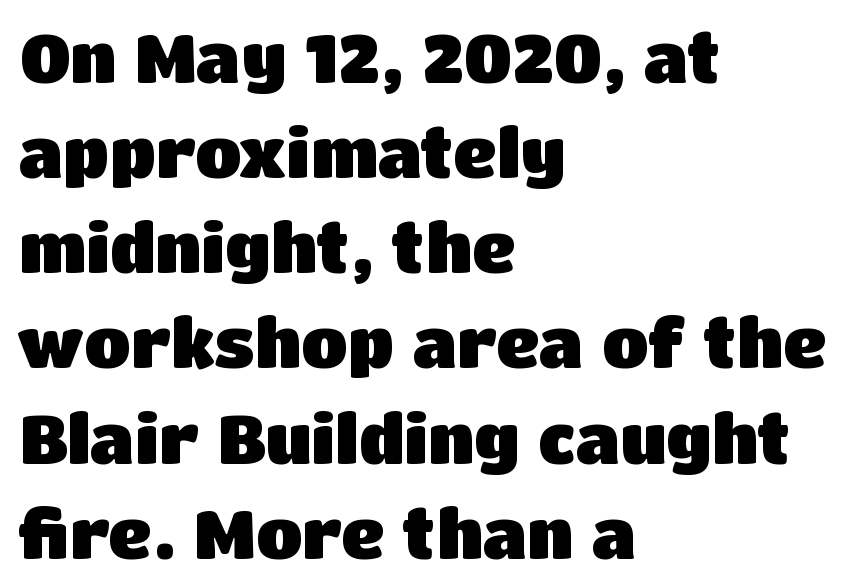
Q: Is the text bold? A: Yes.
Q: Is the text italic (slanted)? A: No, it is upright.
Q: Is the typeface a serif or a sans-serif typeface? A: Sans-serif.
Q: Is the text underlined? A: No.
Q: How is the paragraph aligned? A: Left-aligned.
Q: Is the spacing between letters normal or unusually wide? A: Normal.
Q: Is the spacing between lines tight, normal or loose? A: Normal.
Q: Width (condensed, normal, or wide)? A: Normal.
Q: Stroke contrast? A: Low.
Q: x-height? A: Large.
Q: Monospaced? A: No.
